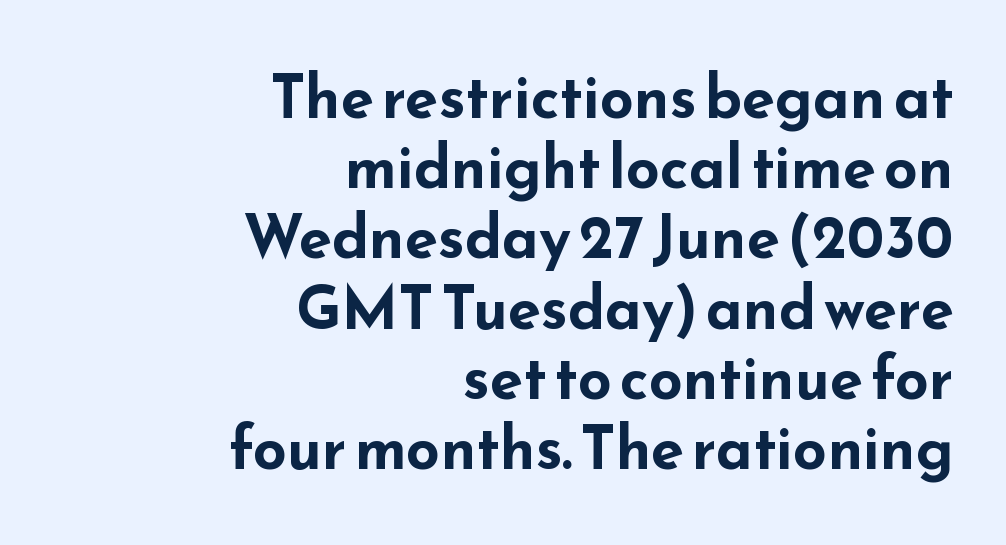
What stands out about the letter spacing? Nothing — it is the standard amount. Every row of glyphs terminates at an identical x-position on the right. Type without underlining. Letterform terminals end flat and unadorned throughout the passage.
